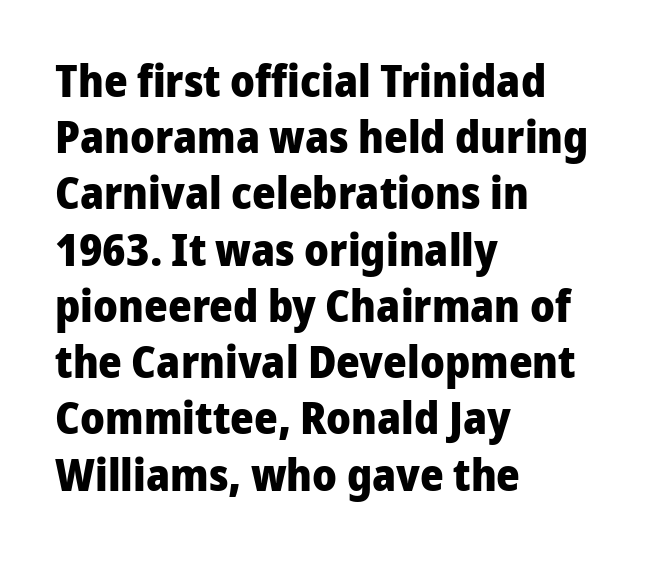
{"serif": "no", "italic": "no", "bold": "yes", "weight": "heavy", "width": "normal", "stroke_contrast": "low", "x_height": "medium", "monospaced": "no", "underline": "no", "align": "left", "line_spacing": "normal", "line_spacing_ratio": 1.25, "letter_spacing": "normal", "letter_spacing_em": 0.0, "glyph_px": 45}
